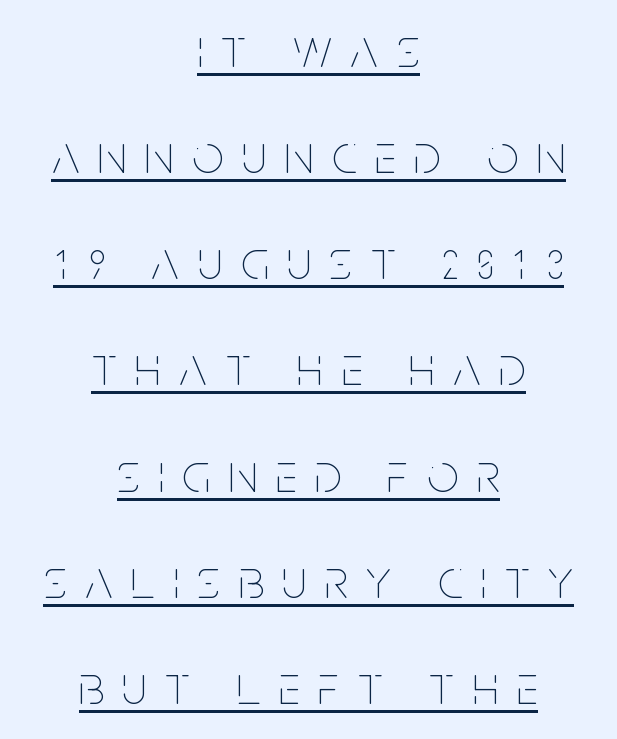
Q: Is the text bold? A: No.
Q: Is the text italic (slanted)? A: No, it is upright.
Q: Is the text underlined? A: Yes.
Q: How is the paragraph aligned? A: Centered.
Q: Is the spacing between letters normal or unusually wide? A: Unusually wide.
Q: Is the spacing between lines tight, normal or loose? A: Loose.
Q: Width (condensed, normal, or wide)? A: Condensed.
Q: Stroke contrast? A: Low.
Q: x-height? A: Large.
Q: Monospaced? A: No.
